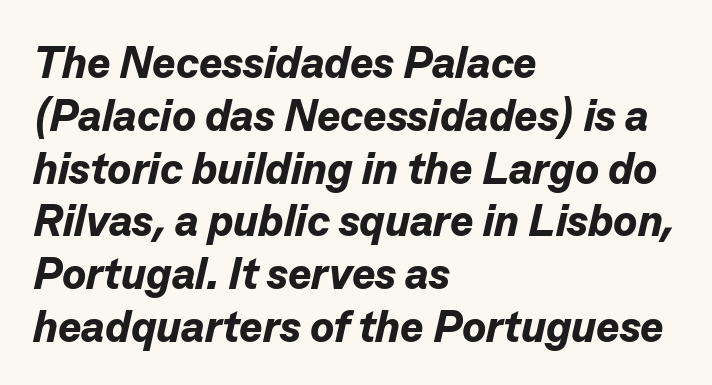
Q: Is the text bold? A: Yes.
Q: Is the text italic (slanted)? A: Yes, it leans right by about 13 degrees.
Q: Is the text underlined? A: No.
Q: How is the paragraph aligned? A: Left-aligned.
Q: Is the spacing between letters normal or unusually wide? A: Normal.
Q: Width (condensed, normal, or wide)? A: Normal.
Q: Stroke contrast? A: Low.
Q: x-height? A: Medium.
Q: Monospaced? A: No.
